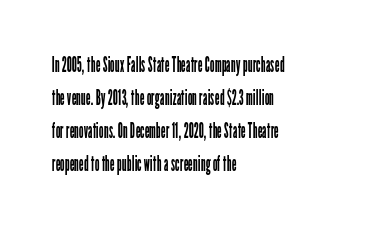
The image shows 21 px text type, upright; set left-aligned, normal line spacing (1.57x), normal letter spacing, not underlined.
